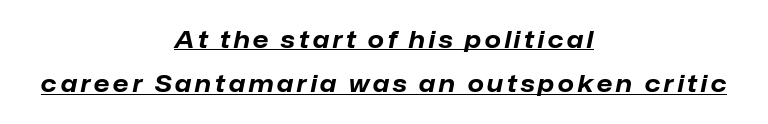
Q: Is the text bold? A: Yes.
Q: Is the text italic (slanted)? A: Yes, it leans right by about 12 degrees.
Q: Is the text underlined? A: Yes.
Q: How is the paragraph aligned? A: Centered.
Q: Is the spacing between lines tight, normal or loose? A: Loose.
